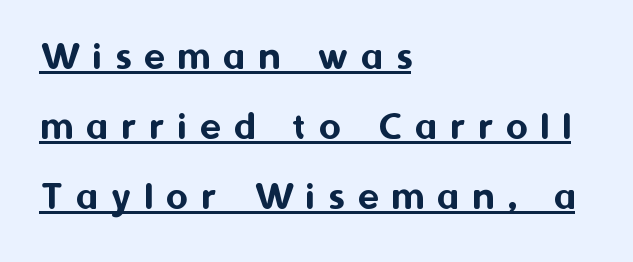
{"serif": "no", "italic": "no", "width": "normal", "stroke_contrast": "medium", "x_height": "medium", "monospaced": "no", "underline": "yes", "align": "left", "line_spacing": "normal", "line_spacing_ratio": 1.67, "letter_spacing": "wide", "letter_spacing_em": 0.32, "glyph_px": 42}
